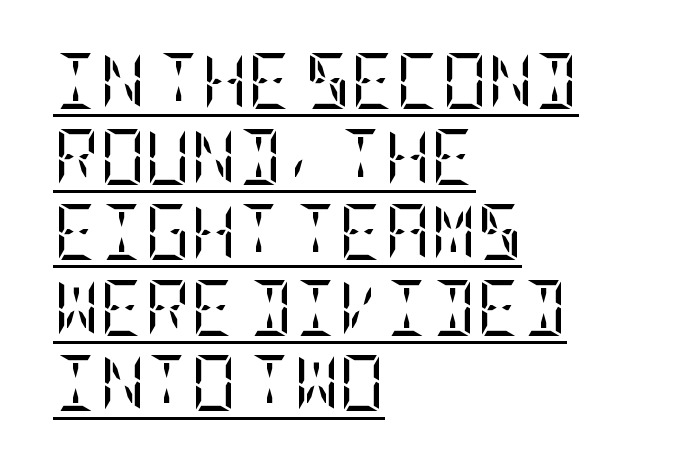
{"serif": "yes", "italic": "no", "bold": "no", "weight": "regular", "width": "condensed", "stroke_contrast": "low", "x_height": "large", "underline": "yes", "align": "left", "line_spacing": "normal", "line_spacing_ratio": 1.35, "letter_spacing": "normal", "letter_spacing_em": 0.0, "glyph_px": 56}
